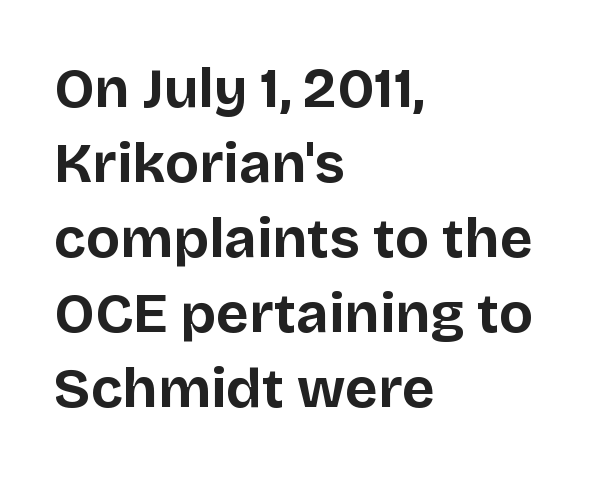
The letters advance in unequal steps, a hallmark of proportional type. Honestly, the letter spacing is just normal — you wouldn't notice it. The designer left line spacing at the default. Note: no serifs on the glyphs. Posture: straight, roman, zero tilt.
